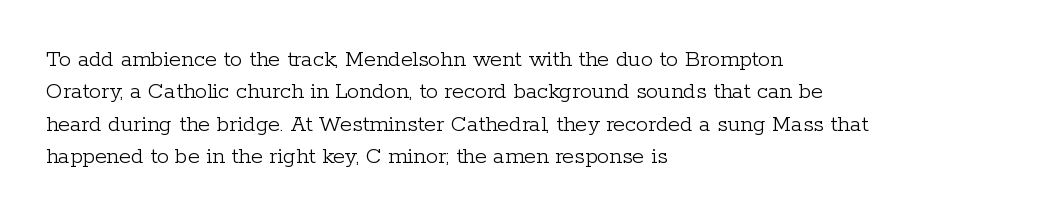
The typesetter chose a ragged-right arrangement here. In terms of letterspacing, this is plain default setting. Descenders hang freely into open space. A typesetter would call this leading conventional body-copy spacing. Stems and bowls with no extra thickness — not bold.
